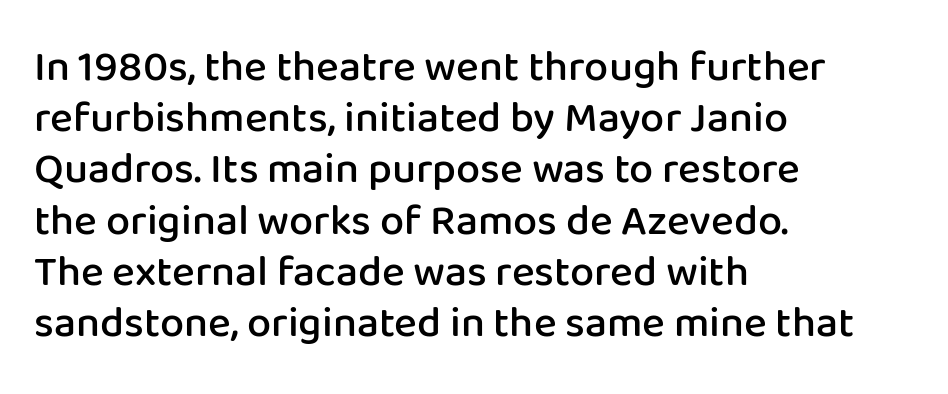
Q: Is the text bold? A: Semi-bold.
Q: Is the text italic (slanted)? A: No, it is upright.
Q: Is the typeface a serif or a sans-serif typeface? A: Sans-serif.
Q: Is the text underlined? A: No.
Q: How is the paragraph aligned? A: Left-aligned.
Q: Is the spacing between letters normal or unusually wide? A: Normal.
Q: Width (condensed, normal, or wide)? A: Normal.
Q: Stroke contrast? A: Low.
Q: x-height? A: Medium.
Q: Monospaced? A: No.
